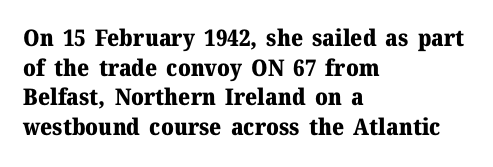
{"italic": "no", "bold": "yes", "underline": "no", "align": "left", "line_spacing": "normal", "line_spacing_ratio": 1.29, "letter_spacing": "normal", "letter_spacing_em": 0.0, "glyph_px": 23}
